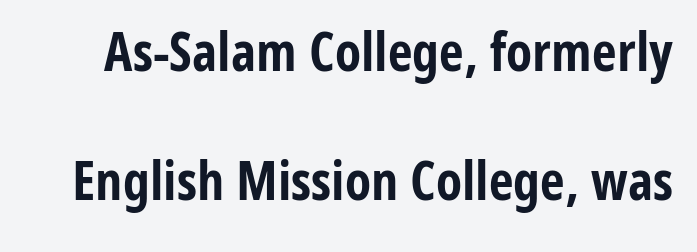
Q: Is the text bold? A: Yes.
Q: Is the text italic (slanted)? A: No, it is upright.
Q: Is the typeface a serif or a sans-serif typeface? A: Sans-serif.
Q: Is the text underlined? A: No.
Q: Is the spacing between letters normal or unusually wide? A: Normal.
Q: Is the spacing between lines tight, normal or loose? A: Loose.
Q: Width (condensed, normal, or wide)? A: Condensed.
Q: Stroke contrast? A: Low.
Q: x-height? A: Medium.
Q: Monospaced? A: No.
